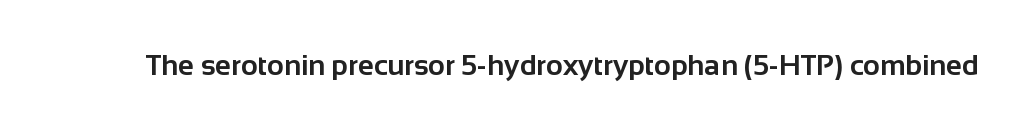
The image shows 29 px bold sans-serif type, upright; set normal letter spacing, not underlined; low stroke contrast and a medium x-height.
